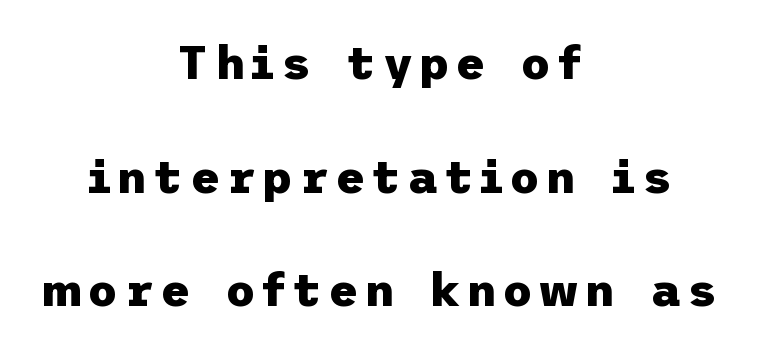
Q: Is the text bold? A: Yes.
Q: Is the text italic (slanted)? A: No, it is upright.
Q: Is the typeface a serif or a sans-serif typeface? A: Sans-serif.
Q: Is the text underlined? A: No.
Q: How is the paragraph aligned? A: Centered.
Q: Is the spacing between lines tight, normal or loose? A: Loose.
Q: Width (condensed, normal, or wide)? A: Normal.
Q: Stroke contrast? A: Low.
Q: x-height? A: Medium.
